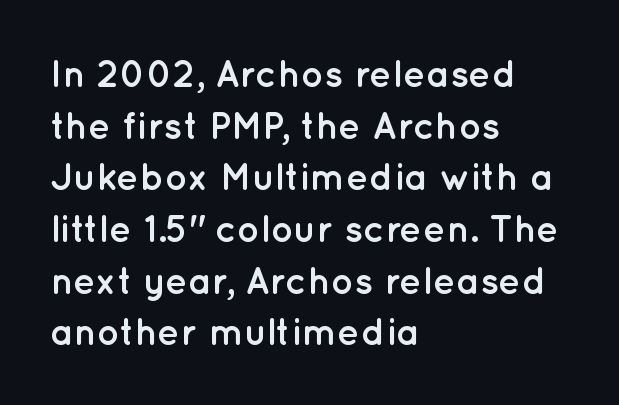
{"serif": "no", "italic": "no", "bold": "yes", "weight": "semibold", "width": "normal", "stroke_contrast": "low", "x_height": "medium", "monospaced": "no", "underline": "no", "align": "left", "line_spacing": "normal", "line_spacing_ratio": 1.36, "letter_spacing": "normal", "letter_spacing_em": 0.0, "glyph_px": 38}
